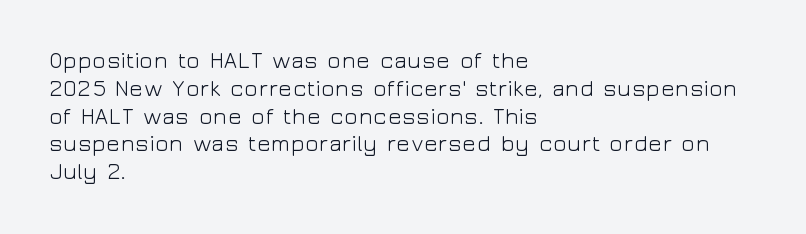
Q: Is the text bold? A: No.
Q: Is the text italic (slanted)? A: No, it is upright.
Q: Is the text underlined? A: No.
Q: How is the paragraph aligned? A: Left-aligned.
Q: Is the spacing between letters normal or unusually wide? A: Normal.
